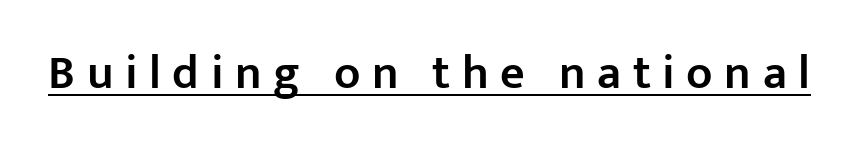
The image shows 48 px semibold sans-serif type, upright; set unusually wide letter spacing (+0.24 em), underlined; low stroke contrast and a medium x-height.
